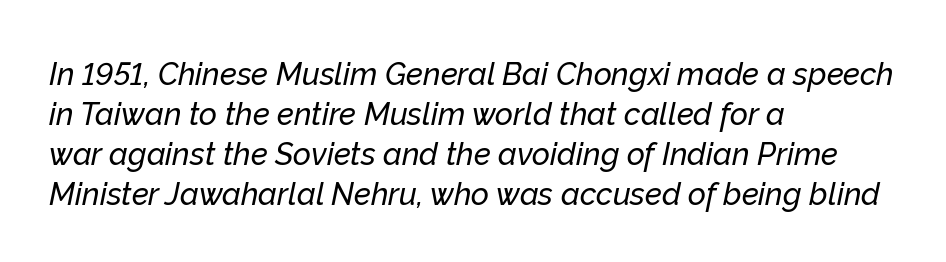
{"italic": "yes", "lean": "right", "slant_degrees": 12, "width": "normal", "stroke_contrast": "low", "x_height": "medium", "monospaced": "no", "underline": "no", "align": "left", "line_spacing": "normal", "line_spacing_ratio": 1.29, "letter_spacing": "normal", "letter_spacing_em": 0.0, "glyph_px": 31}
